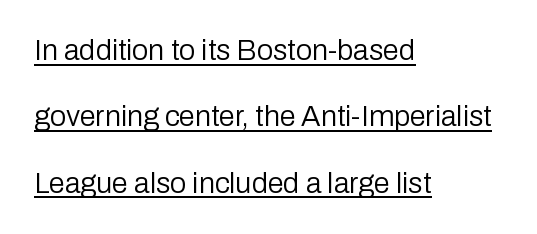
The image shows 29 px regular-weight sans-serif type, upright; set left-aligned, loose line spacing (2.29x), normal letter spacing, underlined; low stroke contrast and a medium x-height.
